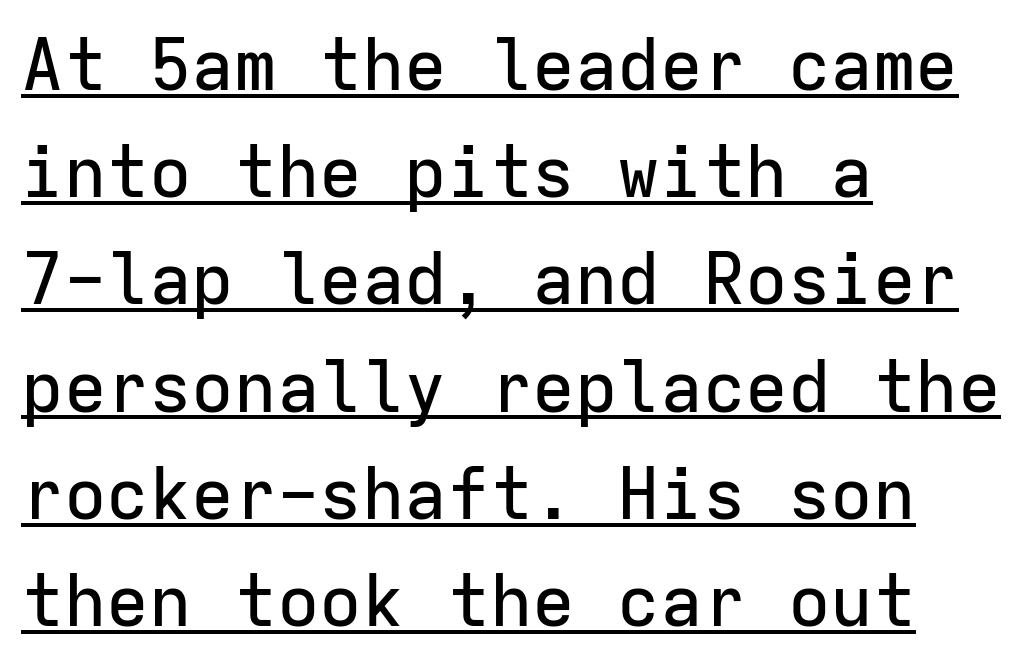
{"serif": "no", "italic": "no", "width": "normal", "stroke_contrast": "low", "x_height": "medium", "monospaced": "yes", "underline": "yes", "align": "left", "line_spacing": "normal", "line_spacing_ratio": 1.51, "letter_spacing": "normal", "letter_spacing_em": 0.0, "glyph_px": 71}
